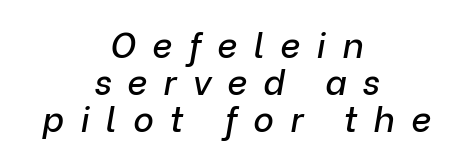
{"italic": "yes", "lean": "right", "slant_degrees": 9, "width": "normal", "stroke_contrast": "low", "x_height": "medium", "monospaced": "no", "underline": "no", "align": "center", "line_spacing": "tight", "line_spacing_ratio": 1.06, "letter_spacing": "wide", "letter_spacing_em": 0.46, "glyph_px": 35}
